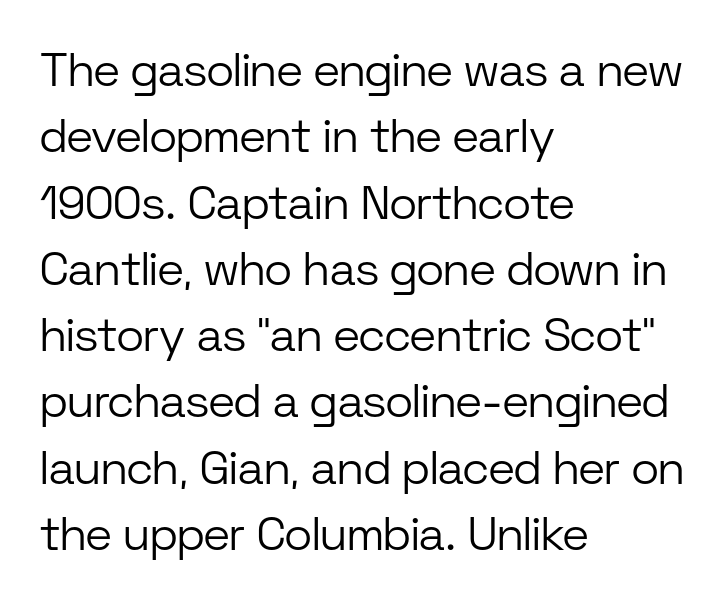
The image shows 47 px light sans-serif type, upright; set left-aligned, normal line spacing (1.41x), normal letter spacing, not underlined; low stroke contrast and a medium x-height.
